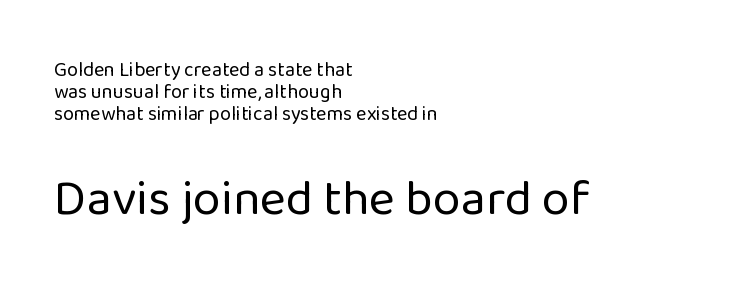
If you drew a line through each stem, it would be perfectly vertical. The block sitting lower on the canvas is the one with enlarged characters. The typesetting does not lean heavy: it is not bold. The paragraph shown leans on its left margin. Here the designer chose a conventional face with non-uniform glyph widths. No feet cap the strokes, marking this as sans-serif type.
